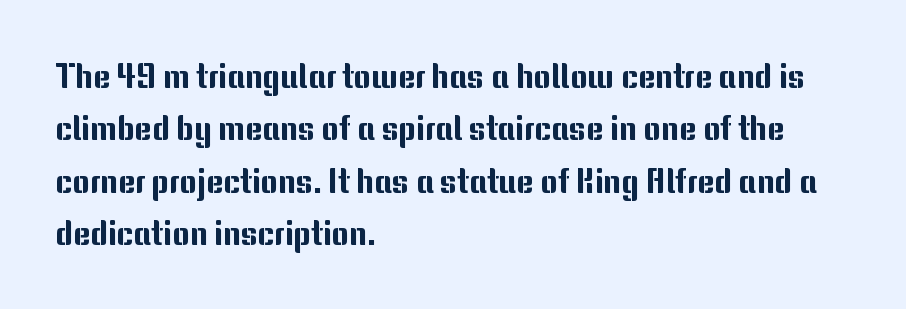
The image shows 33 px sans-serif type, upright; set left-aligned, normal line spacing (1.59x), normal letter spacing, not underlined; medium stroke contrast and a medium x-height.
